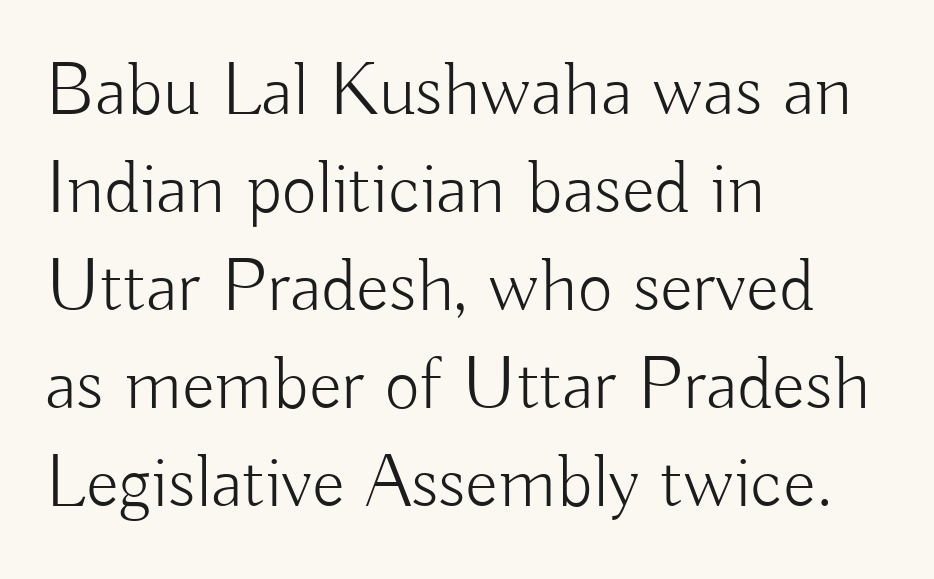
Q: Is the text bold? A: No.
Q: Is the text italic (slanted)? A: No, it is upright.
Q: Is the typeface a serif or a sans-serif typeface? A: Sans-serif.
Q: Is the text underlined? A: No.
Q: How is the paragraph aligned? A: Left-aligned.
Q: Is the spacing between letters normal or unusually wide? A: Normal.
Q: Is the spacing between lines tight, normal or loose? A: Normal.
Q: Width (condensed, normal, or wide)? A: Normal.
Q: Stroke contrast? A: Low.
Q: x-height? A: Small.
Q: Monospaced? A: No.
